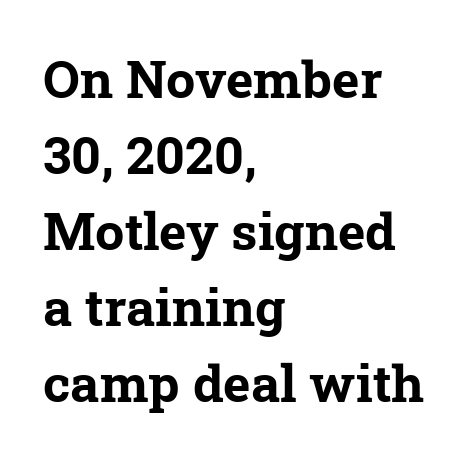
{"serif": "yes", "bold": "yes", "weight": "bold", "width": "normal", "stroke_contrast": "low", "x_height": "medium", "monospaced": "no", "underline": "no", "align": "left", "line_spacing": "normal", "line_spacing_ratio": 1.46, "letter_spacing": "normal", "letter_spacing_em": 0.0, "glyph_px": 52}
